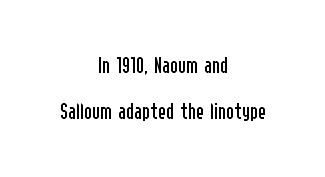
The image shows 24 px text type, upright; set centered, loose line spacing (1.92x), normal letter spacing, not underlined.
